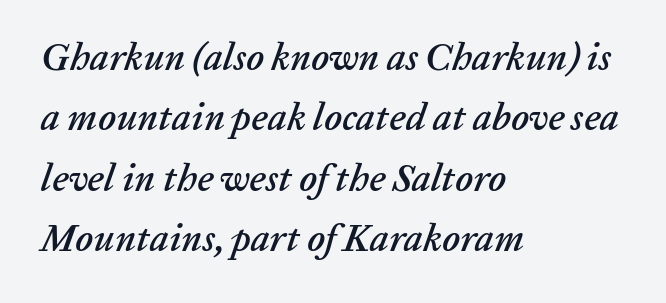
Q: Is the text italic (slanted)? A: Yes, it leans right by about 20 degrees.
Q: Is the text underlined? A: No.
Q: How is the paragraph aligned? A: Left-aligned.
Q: Is the spacing between letters normal or unusually wide? A: Normal.
Q: Is the spacing between lines tight, normal or loose? A: Normal.
Q: Width (condensed, normal, or wide)? A: Normal.
Q: Stroke contrast? A: Low.
Q: x-height? A: Medium.
Q: Monospaced? A: No.
